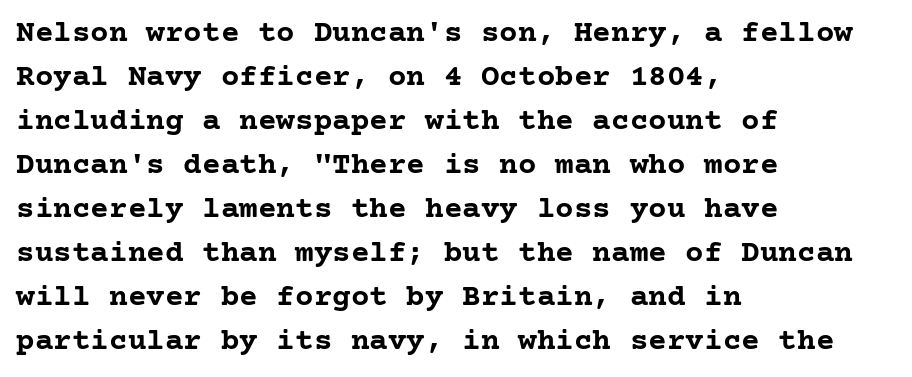
Q: Is the text bold? A: Yes.
Q: Is the text italic (slanted)? A: No, it is upright.
Q: Is the typeface a serif or a sans-serif typeface? A: Serif.
Q: Is the text underlined? A: No.
Q: How is the paragraph aligned? A: Left-aligned.
Q: Is the spacing between letters normal or unusually wide? A: Normal.
Q: Is the spacing between lines tight, normal or loose? A: Normal.
Q: Width (condensed, normal, or wide)? A: Normal.
Q: Stroke contrast? A: Low.
Q: x-height? A: Medium.
